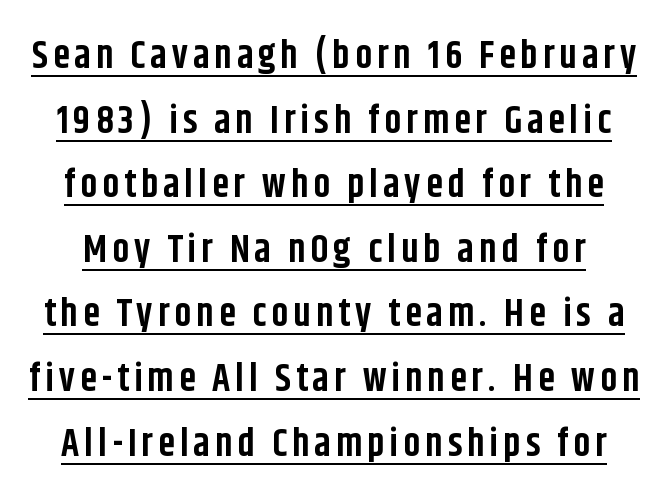
Do the characters align in a grid? No, the font is proportional. Heavy, bold letterforms. This is underlined copy, the kind a proofreader might mark for attention. The lines sit at an ordinary, default distance from one another.
